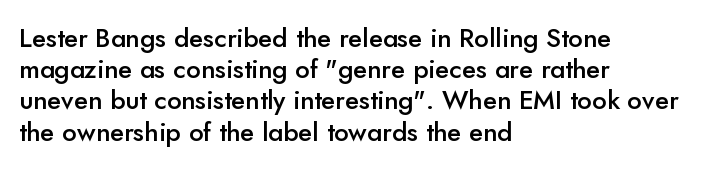
Q: Is the text bold? A: Semi-bold.
Q: Is the text italic (slanted)? A: No, it is upright.
Q: Is the text underlined? A: No.
Q: How is the paragraph aligned? A: Left-aligned.
Q: Is the spacing between letters normal or unusually wide? A: Normal.
